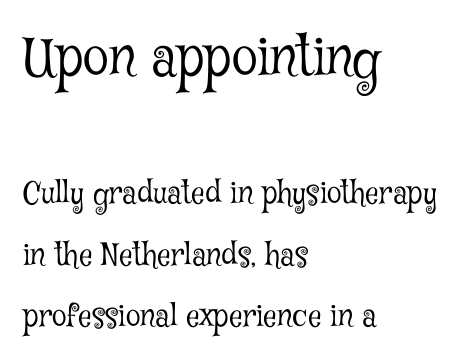
The axis of the letterforms is exactly vertical. Proportional: the letters do not fall into vertical columns. The typeface has the unassuming heft of standard copy or less. The baseline area is clear.
